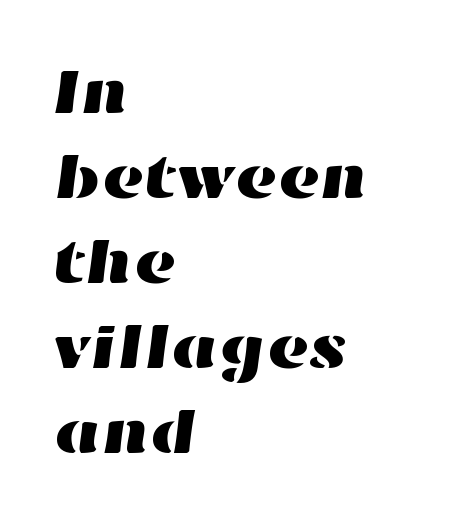
Q: Is the text underlined? A: No.
Q: How is the paragraph aligned? A: Left-aligned.
Q: Is the spacing between letters normal or unusually wide? A: Normal.
Q: Is the spacing between lines tight, normal or loose? A: Normal.
Q: Width (condensed, normal, or wide)? A: Wide.
Q: Stroke contrast? A: High.
Q: x-height? A: Medium.
Q: Monospaced? A: No.
